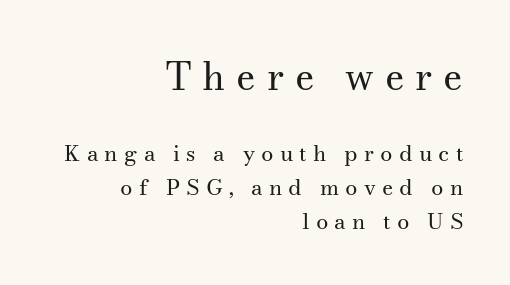
The image shows 38 px regular-weight serif type, upright; set right-aligned, normal line spacing (1.54x), unusually wide letter spacing (+0.28 em), not underlined; the first (top) block is 1.73x larger; medium stroke contrast and a small x-height.
